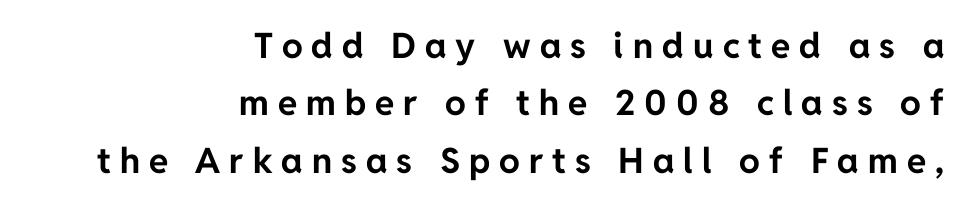
Q: Is the text bold? A: Yes.
Q: Is the text italic (slanted)? A: No, it is upright.
Q: Is the typeface a serif or a sans-serif typeface? A: Sans-serif.
Q: Is the text underlined? A: No.
Q: How is the paragraph aligned? A: Right-aligned.
Q: Is the spacing between letters normal or unusually wide? A: Unusually wide.
Q: Is the spacing between lines tight, normal or loose? A: Normal.
Q: Width (condensed, normal, or wide)? A: Normal.
Q: Stroke contrast? A: Low.
Q: x-height? A: Medium.
Q: Monospaced? A: No.
